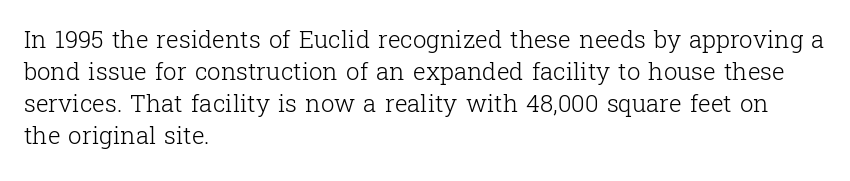
The strip under each line holds only bare page. You could call the tracking neutral — neither tight nor loose. Where is the straight margin? On the left. Upright lettering throughout. The weight tops out at a normal text grade.
